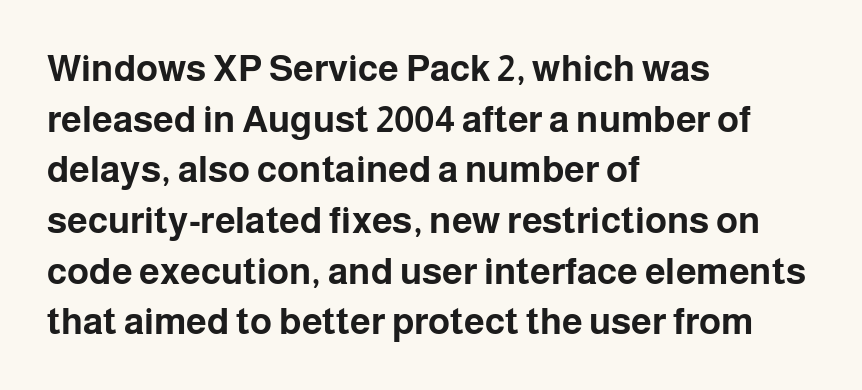
Q: Is the text bold? A: Yes.
Q: Is the text italic (slanted)? A: No, it is upright.
Q: Is the typeface a serif or a sans-serif typeface? A: Sans-serif.
Q: Is the text underlined? A: No.
Q: How is the paragraph aligned? A: Left-aligned.
Q: Is the spacing between letters normal or unusually wide? A: Normal.
Q: Is the spacing between lines tight, normal or loose? A: Normal.
Q: Width (condensed, normal, or wide)? A: Normal.
Q: Stroke contrast? A: Low.
Q: x-height? A: Medium.
Q: Monospaced? A: No.
